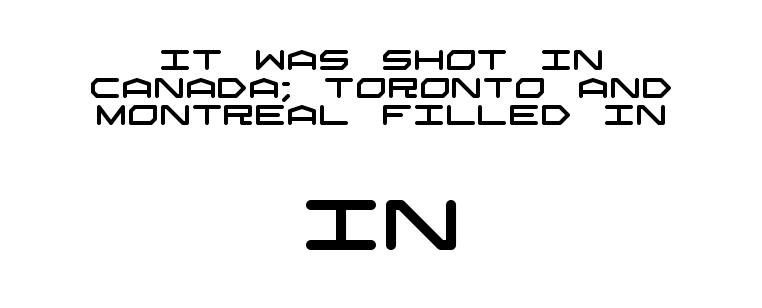
Look at the bottom of the vertical strokes: they stop flat, with no serifs. Regarding leading, the lines here are crowded together. This rendering leaves character spacing at its baseline value. A student would call this center alignment; a typographer would say set centered. If you squint, the bottom block still reads clearly — it's the larger of the two. Lines of text with bare space underneath.
